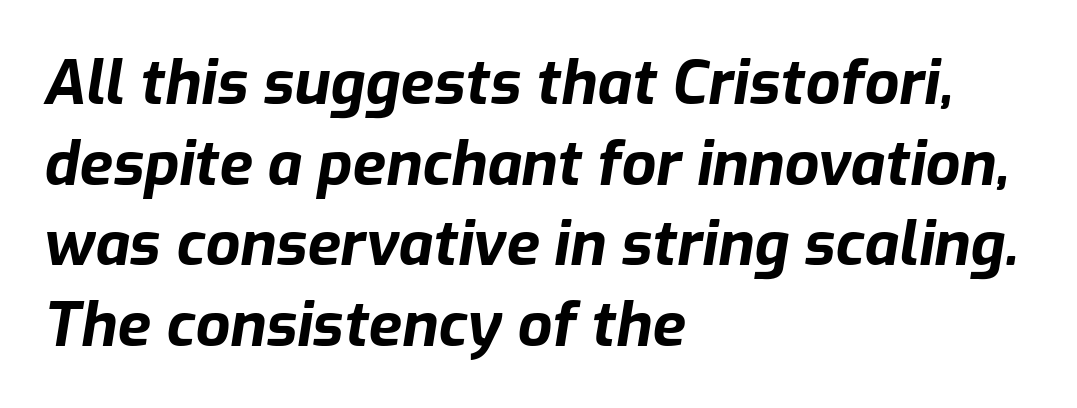
Rows of type keep a routine distance in the vertical direction. Spacing between characters is what you'd get straight out of the box. Does the lettering tilt? It does — this is italic. A bare baseline throughout the passage. Here the designer chose a conventional face with non-uniform glyph widths.
